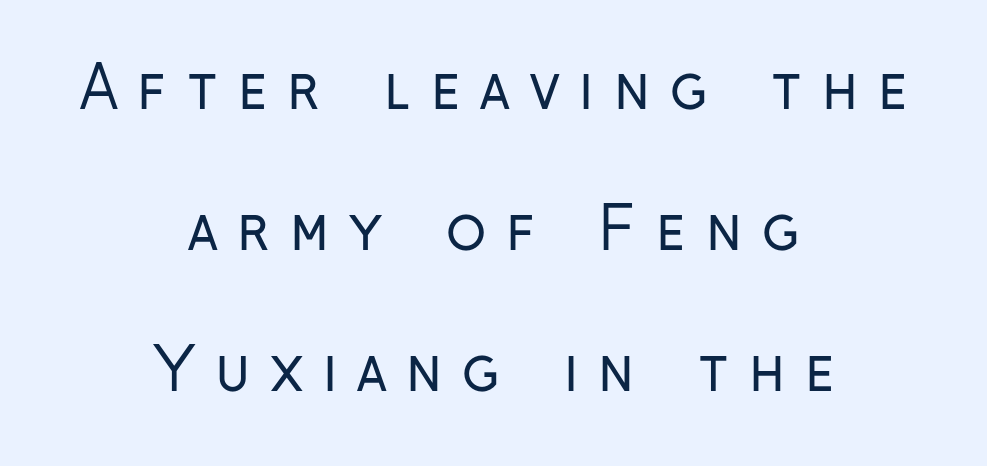
Proportional: the letters do not fall into vertical columns. Think standard paragraph weight, or any step lighter than that. Line spacing here is loose. The lettering holds an erect, upright posture throughout. Serif or sans? Sans — the stroke terminals are bare. Unmarked baselines from the first word to the last.
